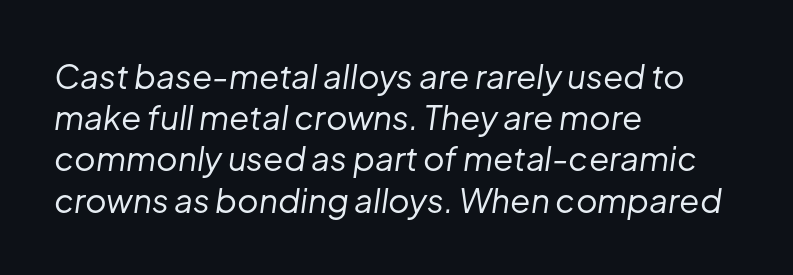
Typeset ragged right — the left edge is the straight one. Proportional: the letters do not fall into vertical columns. Glance below the letters and you will spot only blank space. Slanted lettering throughout. Letter spacing: default.
